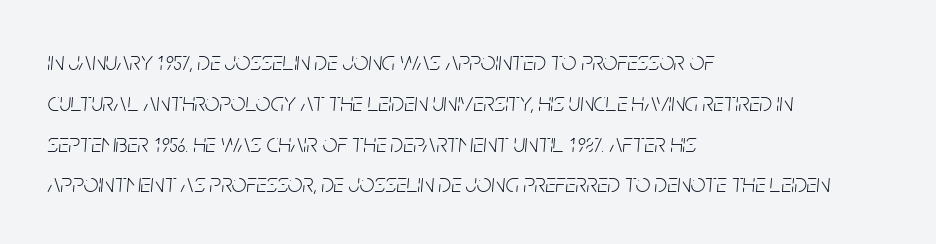
Q: Is the text bold? A: No.
Q: Is the text italic (slanted)? A: Yes, it leans right by about 5 degrees.
Q: Is the text underlined? A: No.
Q: How is the paragraph aligned? A: Left-aligned.
Q: Is the spacing between letters normal or unusually wide? A: Normal.
Q: Is the spacing between lines tight, normal or loose? A: Normal.
